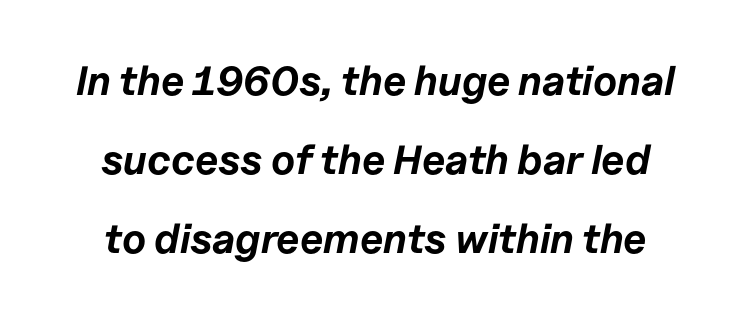
The leading is generous, giving the passage an open texture. You can tell it's italic because the verticals aren't actually vertical. These lines are rendered in a variable-pitch font. The space beneath each line is pristine and unruled.
